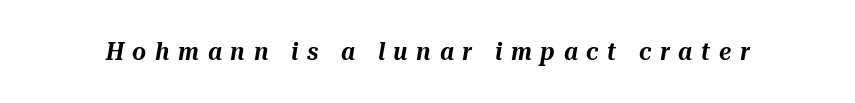
A typesetter would call this heavily tracked-out type. This rendering features lettering with no underline. There's an unmistakable incline to the writing here.
